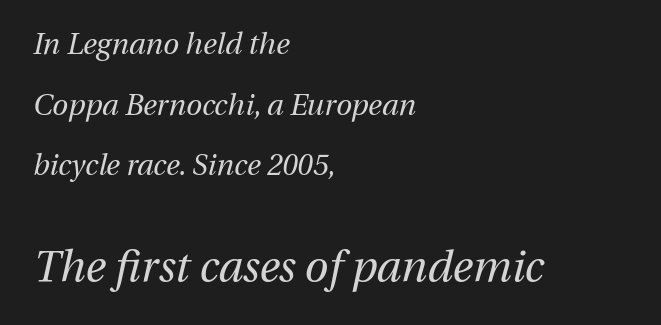
The image shows 43 px regular-weight type, italic (leaning right); set left-aligned, loose line spacing (2.09x), normal letter spacing, not underlined; the second (bottom) block is 1.48x larger; medium stroke contrast and a medium x-height.
